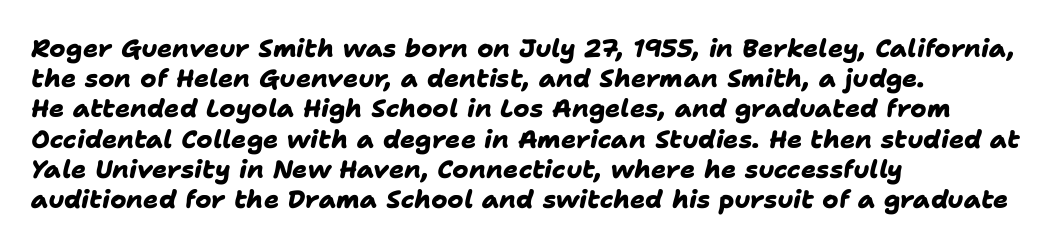
{"bold": "yes", "underline": "no", "align": "left", "line_spacing_ratio": 1.21, "letter_spacing": "normal", "letter_spacing_em": 0.0, "glyph_px": 25}
